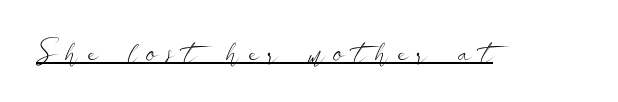
Q: Is the text bold? A: No.
Q: Is the text italic (slanted)? A: Yes.
Q: Is the typeface a serif or a sans-serif typeface? A: Sans-serif.
Q: Is the text underlined? A: Yes.
Q: Is the spacing between letters normal or unusually wide? A: Unusually wide.
Q: Width (condensed, normal, or wide)? A: Wide.
Q: Stroke contrast? A: Low.
Q: x-height? A: Small.
Q: Monospaced? A: No.
